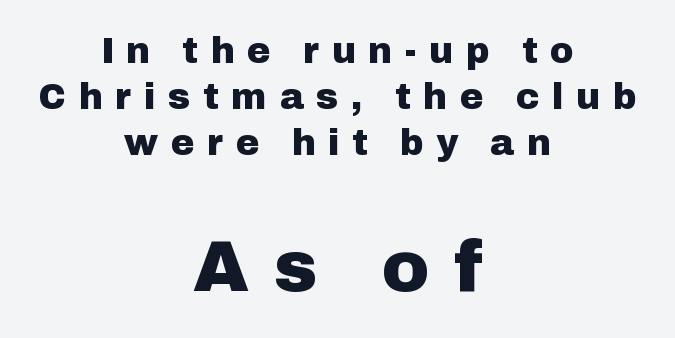
Q: Is the text bold? A: Yes.
Q: Is the text italic (slanted)? A: No, it is upright.
Q: Is the typeface a serif or a sans-serif typeface? A: Sans-serif.
Q: Is the text underlined? A: No.
Q: How is the paragraph aligned? A: Centered.
Q: Is the spacing between letters normal or unusually wide? A: Unusually wide.
Q: Is the spacing between lines tight, normal or loose? A: Normal.
Q: Which block of text is set in a larger size, the first (top) or the second (bottom)? A: The second (bottom) one.
Q: Width (condensed, normal, or wide)? A: Normal.
Q: Stroke contrast? A: Low.
Q: x-height? A: Medium.
Q: Monospaced? A: No.
